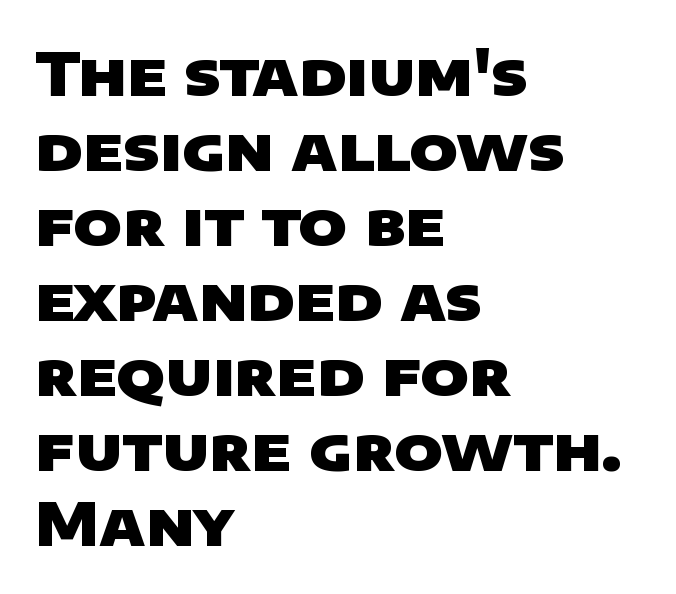
Q: Is the text bold? A: Yes.
Q: Is the typeface a serif or a sans-serif typeface? A: Sans-serif.
Q: Is the text underlined? A: No.
Q: How is the paragraph aligned? A: Left-aligned.
Q: Is the spacing between letters normal or unusually wide? A: Normal.
Q: Is the spacing between lines tight, normal or loose? A: Normal.
Q: Width (condensed, normal, or wide)? A: Wide.
Q: Stroke contrast? A: Low.
Q: x-height? A: Large.
Q: Monospaced? A: No.
